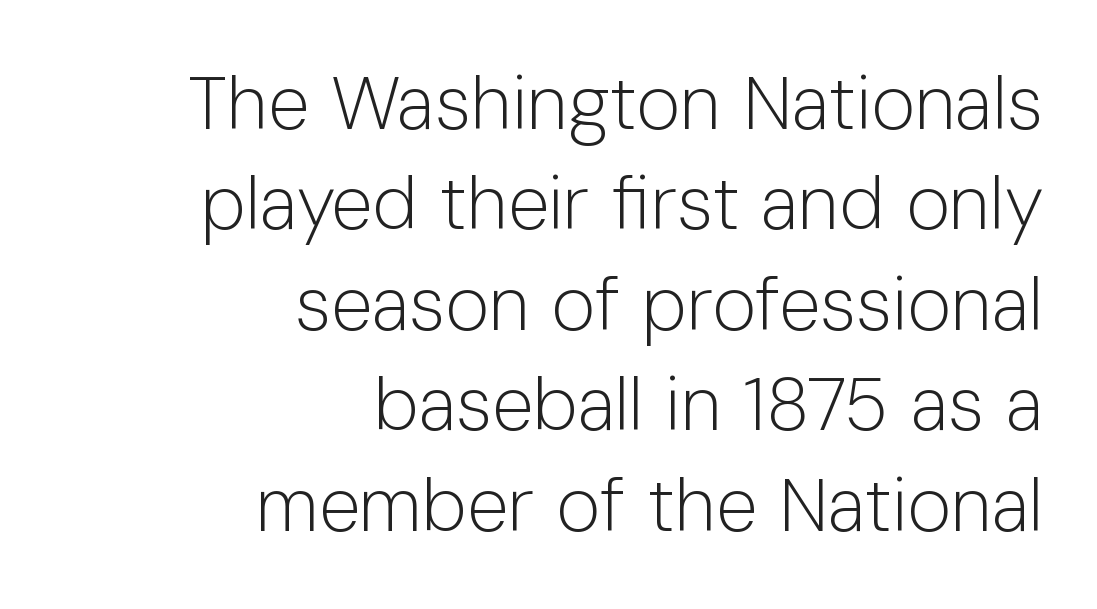
The characters display no serif detailing; their extremities are plain. Caption: standard tracking, unaltered. A typesetter would mark this as roman, not italic. Vertically, the passage feels balanced, rows spaced as you'd expect.
